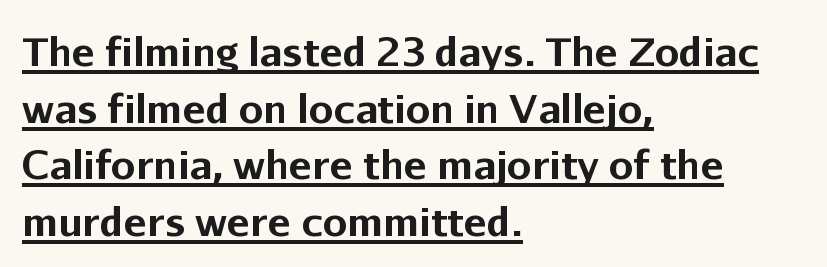
The image shows 39 px bold sans-serif type, upright; set left-aligned, normal line spacing (1.45x), normal letter spacing, underlined; low stroke contrast and a medium x-height.
